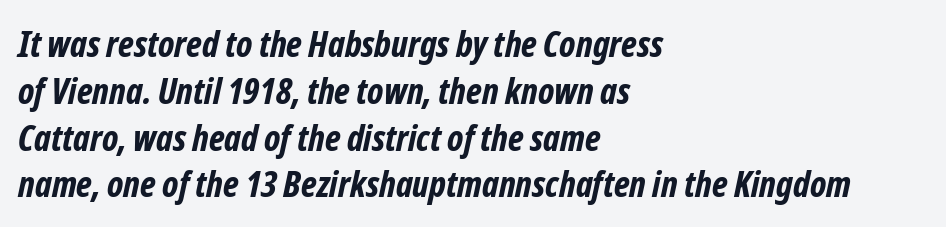
Q: Is the text bold? A: Yes.
Q: Is the typeface a serif or a sans-serif typeface? A: Sans-serif.
Q: Is the text underlined? A: No.
Q: How is the paragraph aligned? A: Left-aligned.
Q: Is the spacing between letters normal or unusually wide? A: Normal.
Q: Is the spacing between lines tight, normal or loose? A: Normal.
Q: Width (condensed, normal, or wide)? A: Condensed.
Q: Stroke contrast? A: Low.
Q: x-height? A: Medium.
Q: Monospaced? A: No.
